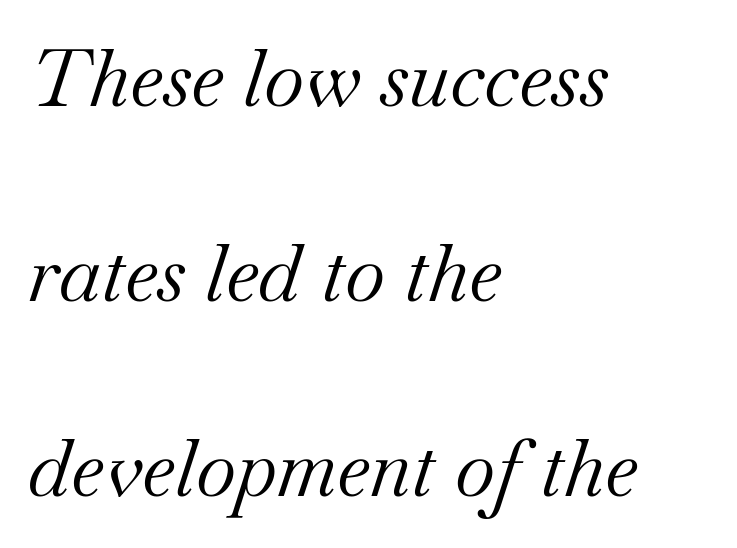
Here the designer chose a conventional face with non-uniform glyph widths. Any mark beneath the type? The region is blank. Observe the ordinary spacing: letters are neighbours, not strangers. If you drew a line through each stem, it would be angled. This is not heavy type; no bold has been used.
